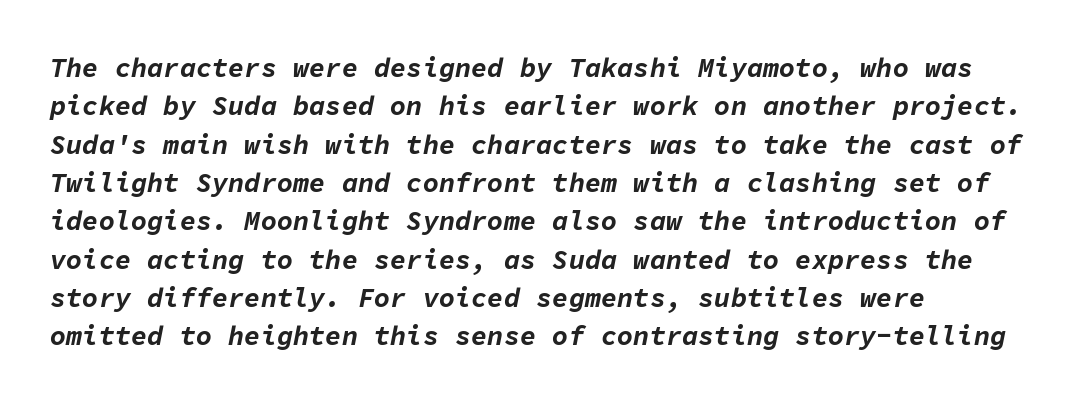
{"italic": "yes", "lean": "right", "slant_degrees": 11, "bold": "yes", "underline": "no", "align": "left", "line_spacing": "normal", "line_spacing_ratio": 1.42, "letter_spacing": "normal", "letter_spacing_em": 0.0, "glyph_px": 27}
